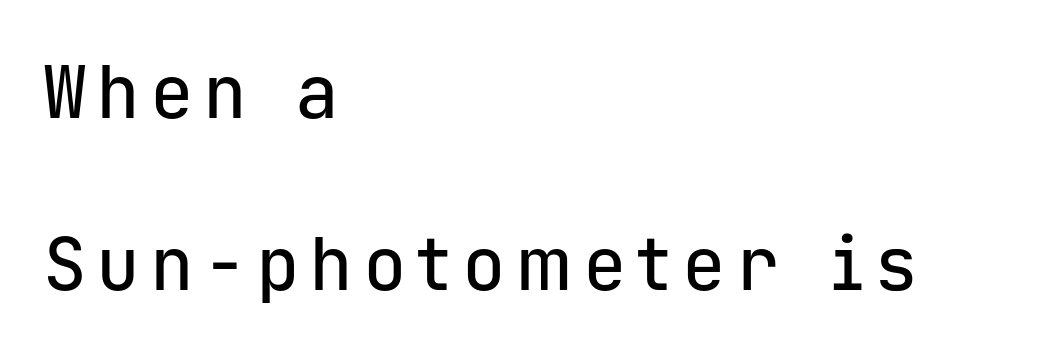
{"serif": "no", "italic": "no", "width": "normal", "stroke_contrast": "low", "x_height": "medium", "monospaced": "yes", "underline": "no", "align": "left", "line_spacing": "loose", "line_spacing_ratio": 2.36, "glyph_px": 73}
